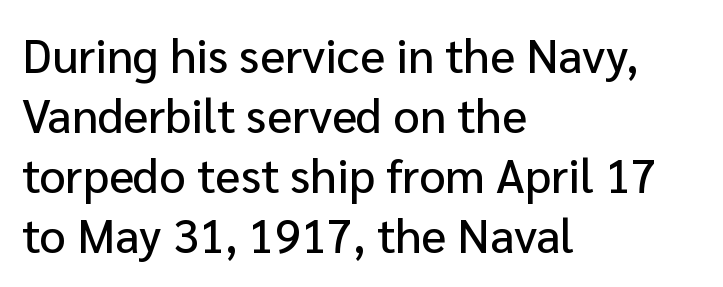
Q: Is the text italic (slanted)? A: No, it is upright.
Q: Is the typeface a serif or a sans-serif typeface? A: Sans-serif.
Q: Is the text underlined? A: No.
Q: How is the paragraph aligned? A: Left-aligned.
Q: Is the spacing between letters normal or unusually wide? A: Normal.
Q: Is the spacing between lines tight, normal or loose? A: Normal.
Q: Width (condensed, normal, or wide)? A: Normal.
Q: Stroke contrast? A: Low.
Q: x-height? A: Medium.
Q: Monospaced? A: No.
